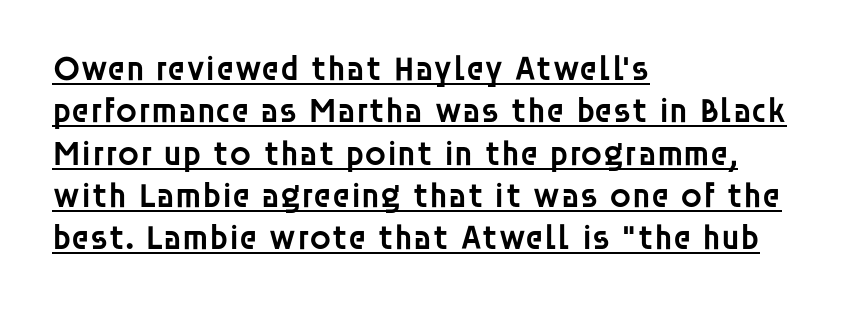
Q: Is the text bold? A: Semi-bold.
Q: Is the text italic (slanted)? A: No, it is upright.
Q: Is the typeface a serif or a sans-serif typeface? A: Sans-serif.
Q: Is the text underlined? A: Yes.
Q: How is the paragraph aligned? A: Left-aligned.
Q: Is the spacing between letters normal or unusually wide? A: Normal.
Q: Width (condensed, normal, or wide)? A: Normal.
Q: Stroke contrast? A: Low.
Q: x-height? A: Large.
Q: Monospaced? A: No.
